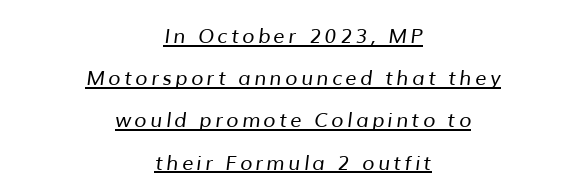
The image shows 20 px text type; set centered, loose line spacing (2.11x), underlined.
